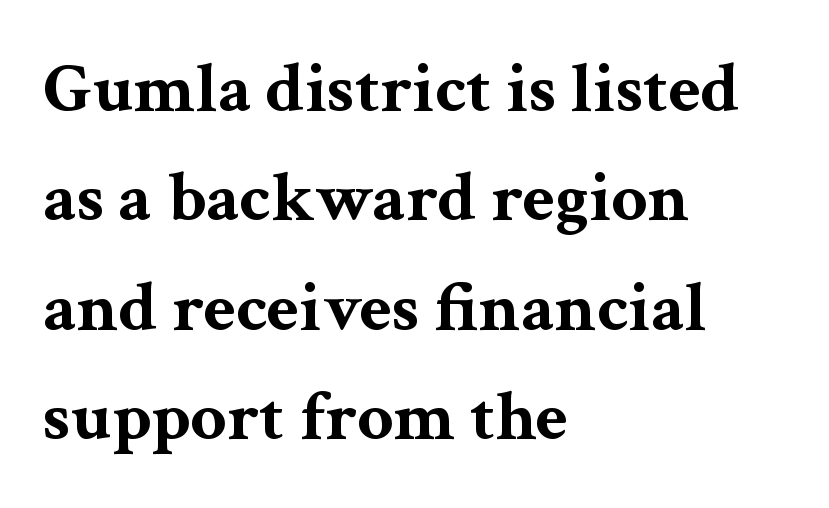
Typeset ragged right — the left edge is the straight one. The letters advance in unequal steps, a hallmark of proportional type. Nope, not italic — everything's standing straight. I'd call this a serif setting — the letters wear small feet.
